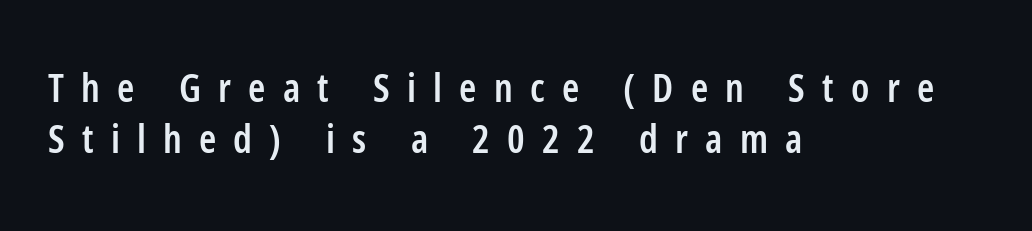
A roman cut, with each character standing at attention. The block of text has a typical density, with ordinary space between rows. The lines in this sample share a left origin and differ only in where they stop. The passage shown is typed in a proportional face where columns would drift. Any mark beneath the type? The region is blank. The face used here is a semibold: visibly heavier than regular, lighter than bold.
